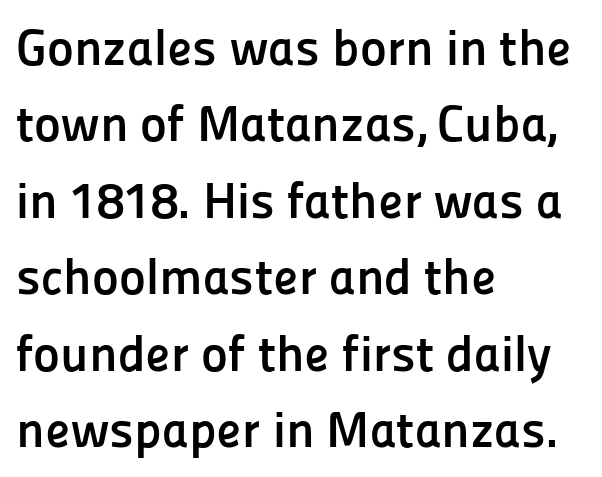
This rendering leaves character spacing at its baseline value. The typesetting leans heavy: a genuine bold. Layout note: lines flush left. Notice how the stems are strictly vertical — no italics here. The zone under the glyphs is completely vacant. Look at the bottom of the vertical strokes: they stop flat, with no serifs.
